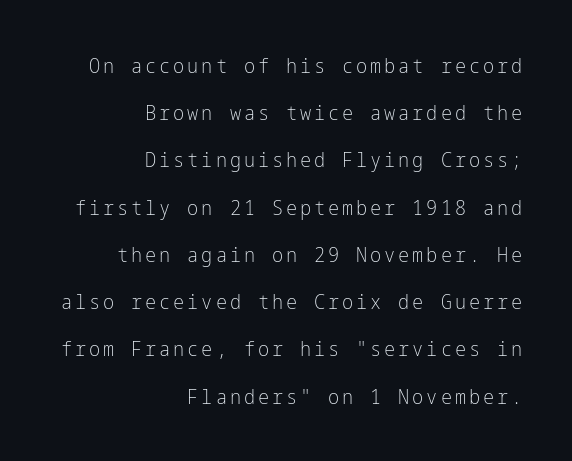
Q: Is the text bold? A: No.
Q: Is the text italic (slanted)? A: No, it is upright.
Q: Is the text underlined? A: No.
Q: How is the paragraph aligned? A: Right-aligned.
Q: Is the spacing between lines tight, normal or loose? A: Loose.
